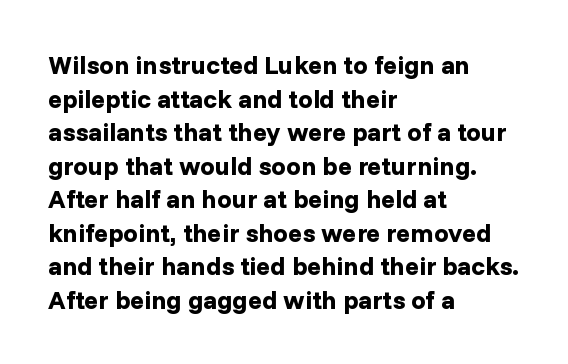
The image shows 26 px bold type, upright; set left-aligned, normal line spacing (1.29x), normal letter spacing, not underlined.
